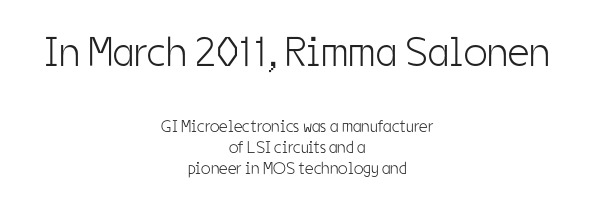
{"serif": "no", "italic": "no", "bold": "no", "weight": "light", "width": "condensed", "stroke_contrast": "low", "x_height": "medium", "monospaced": "no", "underline": "no", "align": "center", "line_spacing_ratio": 1.21, "letter_spacing": "normal", "letter_spacing_em": 0.0, "larger_block": "first", "size_ratio": 2.47, "glyph_px": 42}
